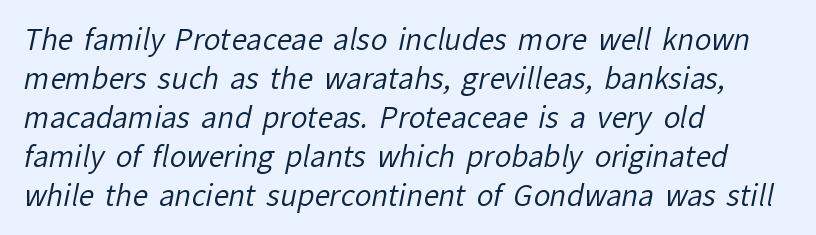
Q: Is the text bold? A: No.
Q: Is the typeface a serif or a sans-serif typeface? A: Sans-serif.
Q: Is the text underlined? A: No.
Q: How is the paragraph aligned? A: Left-aligned.
Q: Is the spacing between letters normal or unusually wide? A: Normal.
Q: Is the spacing between lines tight, normal or loose? A: Normal.
Q: Width (condensed, normal, or wide)? A: Normal.
Q: Stroke contrast? A: Low.
Q: x-height? A: Medium.
Q: Monospaced? A: No.
